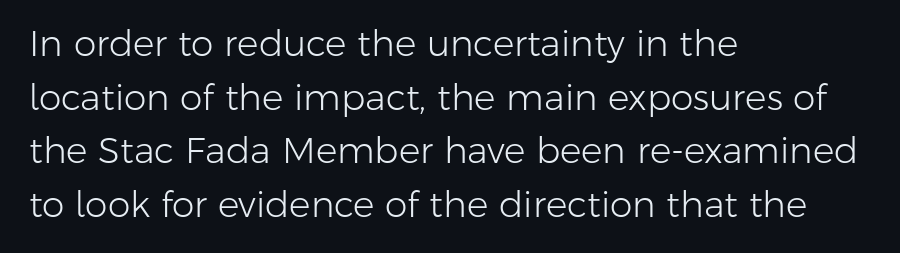
Stroke thickness stays within the range of a standard reading face or lighter. The letters sit at their default tracking, neither squeezed nor spread. The paragraph has a hard left edge and a soft right edge. The type family on display is of the sans-serif kind.
